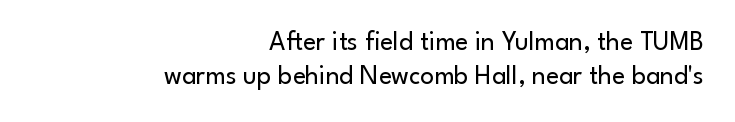
{"italic": "no", "bold": "no", "underline": "no", "align": "right", "line_spacing": "normal", "line_spacing_ratio": 1.26, "letter_spacing": "normal", "letter_spacing_em": 0.0, "glyph_px": 27}
